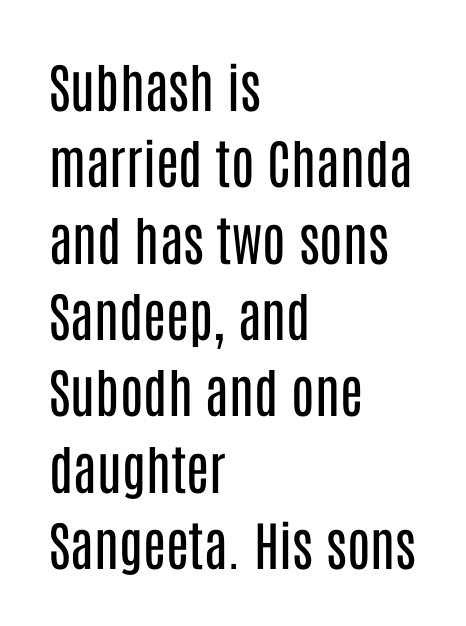
Here the designer chose a conventional face with non-uniform glyph widths. This rendering features lettering with no underline. Nobody touched the tracking dial on this one. Does the lettering tilt? It doesn't — this is upright.
